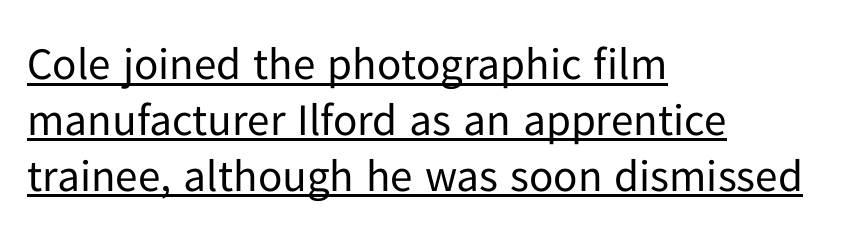
The image shows 45 px regular-weight sans-serif type, upright; set left-aligned, line spacing 1.24x, normal letter spacing, underlined; low stroke contrast and a medium x-height.
